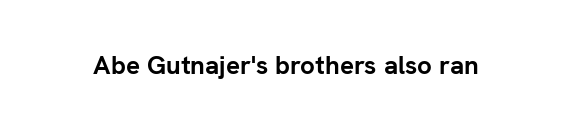
{"italic": "no", "bold": "yes", "underline": "no", "letter_spacing": "normal", "letter_spacing_em": 0.0, "glyph_px": 26}
